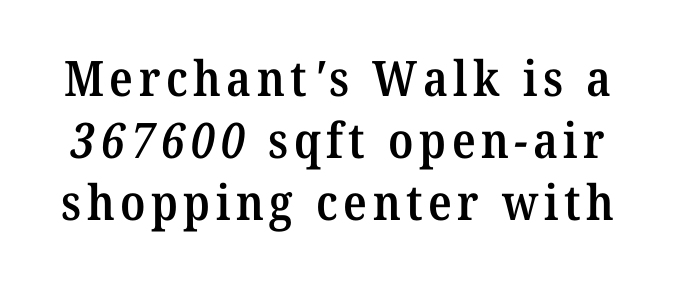
Q: Is the text bold? A: Semi-bold.
Q: Is the typeface a serif or a sans-serif typeface? A: Serif.
Q: Is the text underlined? A: No.
Q: Is the spacing between lines tight, normal or loose? A: Normal.
Q: Width (condensed, normal, or wide)? A: Normal.
Q: Stroke contrast? A: Medium.
Q: x-height? A: Medium.
Q: Monospaced? A: No.
